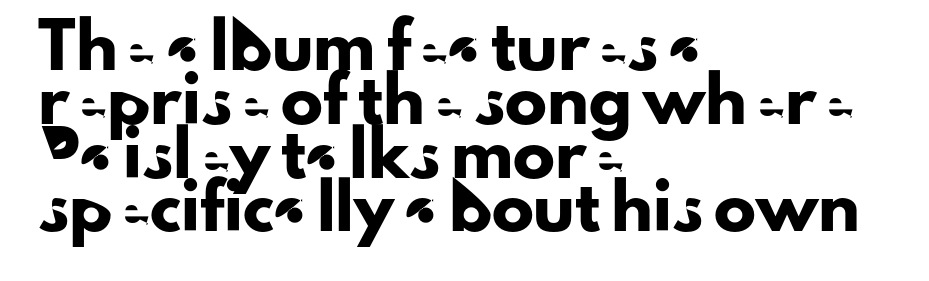
The image shows 42 px sans-serif type, upright; set left-aligned, normal line spacing (1.28x), normal letter spacing, not underlined; low stroke contrast and a small x-height.
